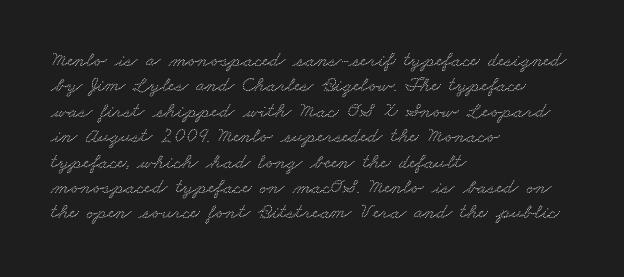
{"underline": "no", "align": "left", "line_spacing_ratio": 1.21, "letter_spacing": "normal", "letter_spacing_em": 0.0, "glyph_px": 21}
